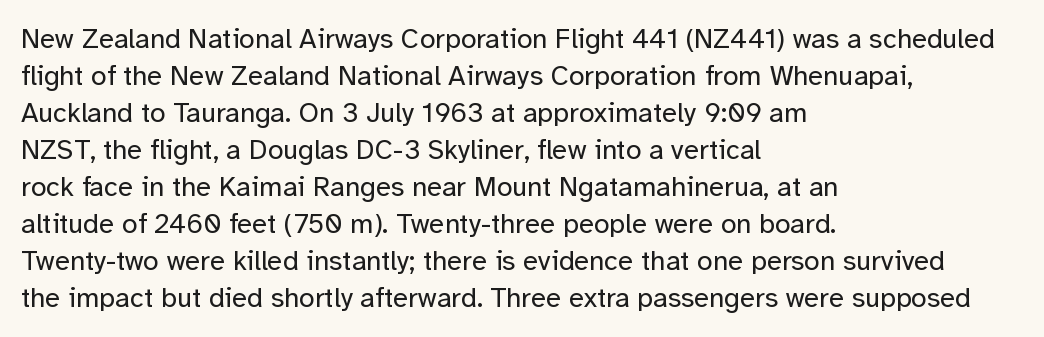
The image shows 28 px regular-weight sans-serif type, upright; set left-aligned, normal line spacing (1.32x), normal letter spacing, not underlined; low stroke contrast and a medium x-height.
